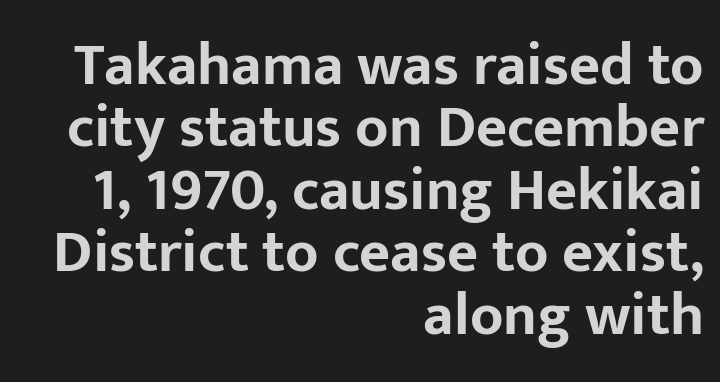
Q: Is the text bold? A: Yes.
Q: Is the text italic (slanted)? A: No, it is upright.
Q: Is the typeface a serif or a sans-serif typeface? A: Sans-serif.
Q: Is the text underlined? A: No.
Q: How is the paragraph aligned? A: Right-aligned.
Q: Is the spacing between letters normal or unusually wide? A: Normal.
Q: Is the spacing between lines tight, normal or loose? A: Tight.
Q: Width (condensed, normal, or wide)? A: Normal.
Q: Stroke contrast? A: Low.
Q: x-height? A: Medium.
Q: Monospaced? A: No.
